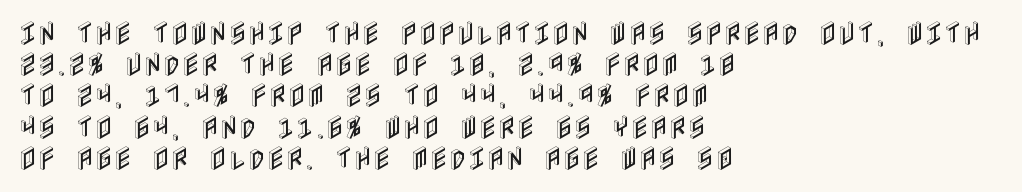
The passage is arranged the way most books set body copy — flush left. This is the regular roman posture of the typeface. The rendering keeps characters at their native spacing. Honestly, there is no underline to notice here at all.
